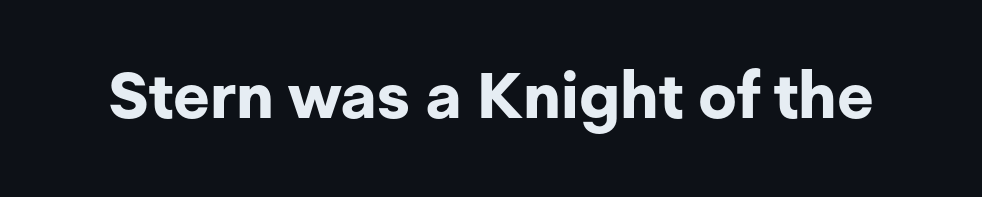
Q: Is the text bold? A: Yes.
Q: Is the text italic (slanted)? A: No, it is upright.
Q: Is the typeface a serif or a sans-serif typeface? A: Sans-serif.
Q: Is the text underlined? A: No.
Q: Is the spacing between letters normal or unusually wide? A: Normal.
Q: Width (condensed, normal, or wide)? A: Normal.
Q: Stroke contrast? A: Low.
Q: x-height? A: Medium.
Q: Monospaced? A: No.
